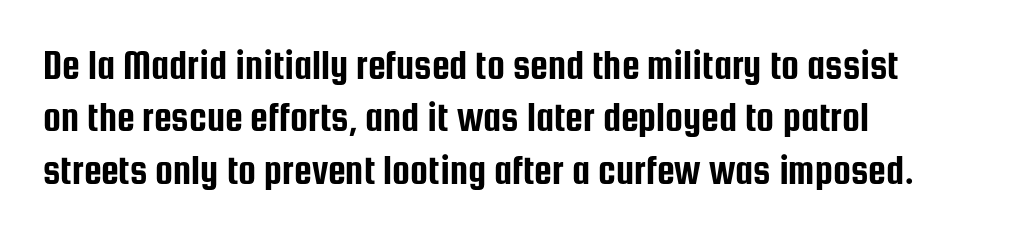
Q: Is the text italic (slanted)? A: No, it is upright.
Q: Is the typeface a serif or a sans-serif typeface? A: Sans-serif.
Q: Is the text underlined? A: No.
Q: How is the paragraph aligned? A: Left-aligned.
Q: Is the spacing between letters normal or unusually wide? A: Normal.
Q: Is the spacing between lines tight, normal or loose? A: Normal.
Q: Width (condensed, normal, or wide)? A: Condensed.
Q: Stroke contrast? A: Low.
Q: x-height? A: Medium.
Q: Monospaced? A: No.
